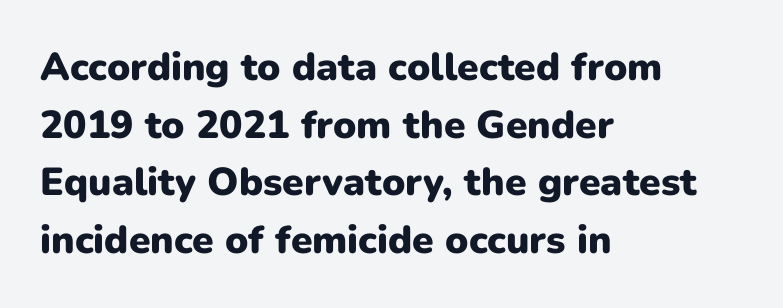
The image shows 39 px heavy sans-serif type, upright; set left-aligned, normal line spacing (1.48x), normal letter spacing, not underlined; low stroke contrast and a medium x-height.
